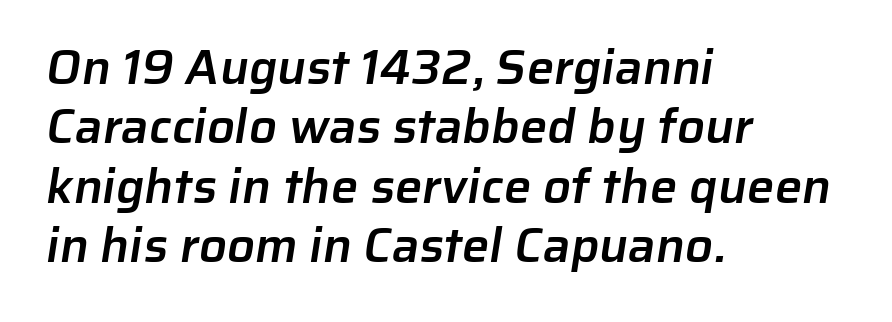
Q: Is the text bold? A: Semi-bold.
Q: Is the typeface a serif or a sans-serif typeface? A: Sans-serif.
Q: Is the text underlined? A: No.
Q: How is the paragraph aligned? A: Left-aligned.
Q: Is the spacing between letters normal or unusually wide? A: Normal.
Q: Width (condensed, normal, or wide)? A: Normal.
Q: Stroke contrast? A: Low.
Q: x-height? A: Medium.
Q: Monospaced? A: No.
